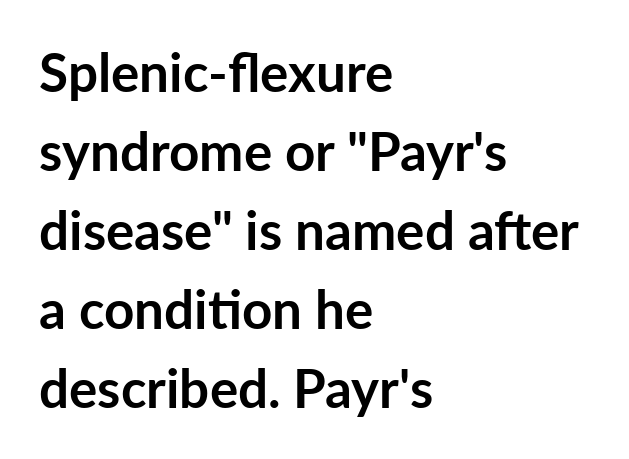
Q: Is the text bold? A: Yes.
Q: Is the text italic (slanted)? A: No, it is upright.
Q: Is the typeface a serif or a sans-serif typeface? A: Sans-serif.
Q: Is the text underlined? A: No.
Q: How is the paragraph aligned? A: Left-aligned.
Q: Is the spacing between letters normal or unusually wide? A: Normal.
Q: Is the spacing between lines tight, normal or loose? A: Normal.
Q: Width (condensed, normal, or wide)? A: Normal.
Q: Stroke contrast? A: Low.
Q: x-height? A: Medium.
Q: Monospaced? A: No.
